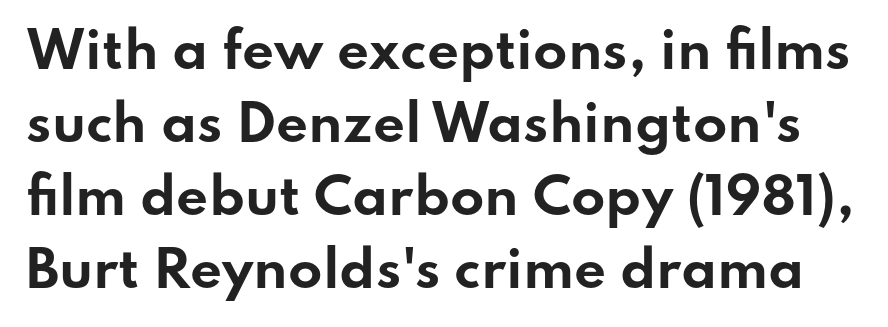
Varying glyph widths throughout — classic text-font behaviour. Each row of text sits above clean, open space. The type is set solid horizontally, with unmodified tracking. If you drew a line through each stem, it would be perfectly vertical. Leading: standard. The characters look thick and weighty, a clear bold.
